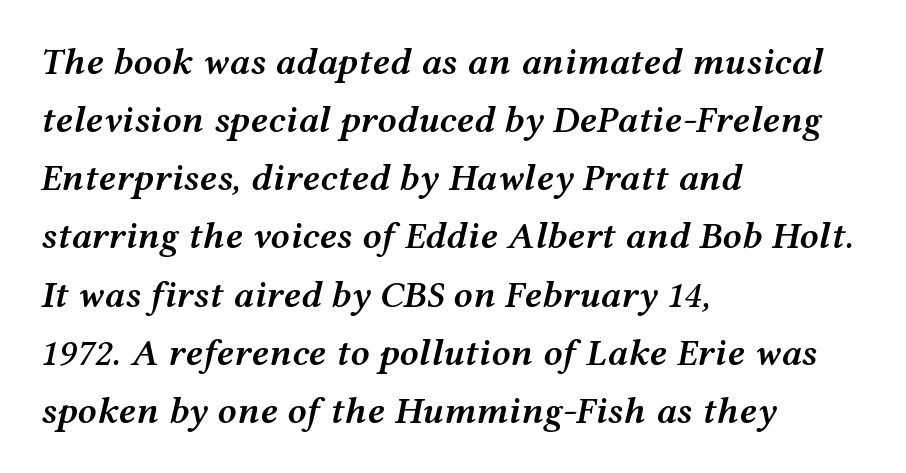
The image shows 38 px semibold, wide type, italic (leaning right); set left-aligned, normal line spacing (1.53x), normal letter spacing, not underlined; medium stroke contrast and a medium x-height.
